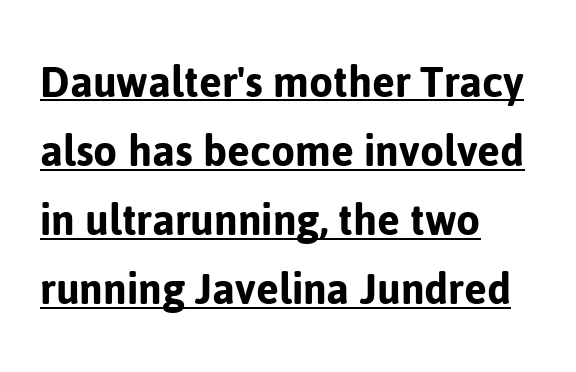
The image shows 49 px sans-serif type, upright; set left-aligned, normal line spacing (1.41x), normal letter spacing, underlined; low stroke contrast and a medium x-height.
